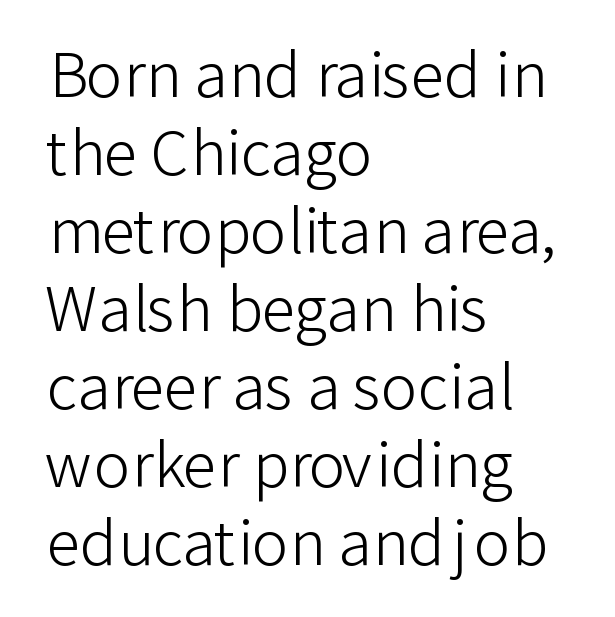
The image shows 61 px light sans-serif type, upright; set left-aligned, normal line spacing (1.28x), normal letter spacing, not underlined; low stroke contrast and a medium x-height.
